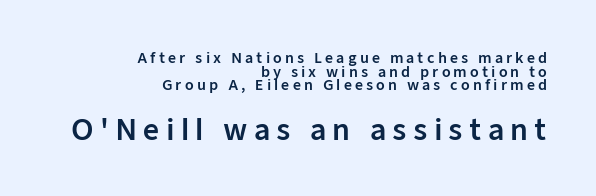
The image shows 28 px sans-serif type, upright; set right-aligned, tight line spacing (0.98x), unusually wide letter spacing (+0.22 em), not underlined; the second (bottom) block is 2.0x larger; low stroke contrast and a medium x-height.
